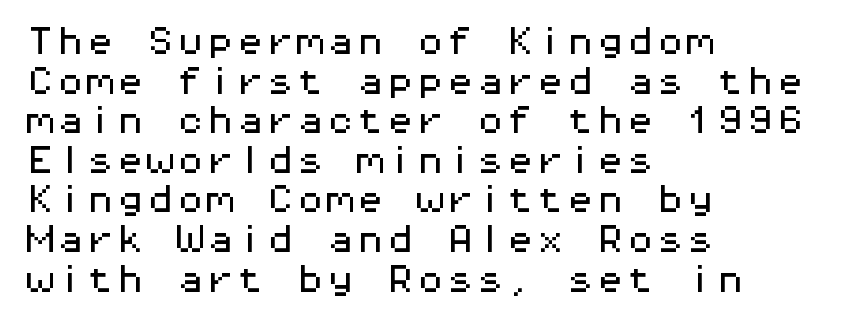
Q: Is the text italic (slanted)? A: No, it is upright.
Q: Is the typeface a serif or a sans-serif typeface? A: Sans-serif.
Q: Is the text underlined? A: No.
Q: How is the paragraph aligned? A: Left-aligned.
Q: Is the spacing between letters normal or unusually wide? A: Normal.
Q: Is the spacing between lines tight, normal or loose? A: Normal.
Q: Width (condensed, normal, or wide)? A: Wide.
Q: Stroke contrast? A: Medium.
Q: x-height? A: Medium.
Q: Monospaced? A: Yes.
